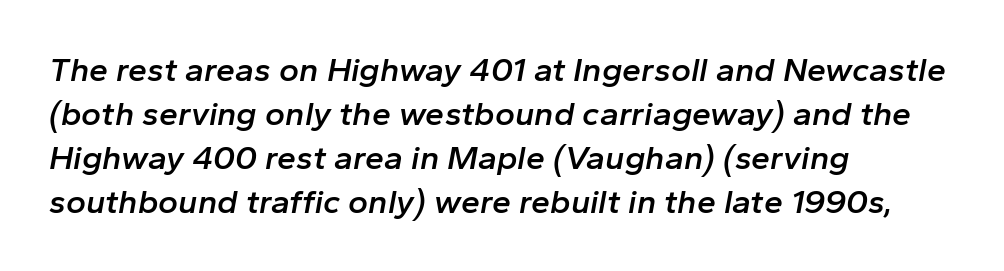
Q: Is the text bold? A: Semi-bold.
Q: Is the text italic (slanted)? A: Yes, it leans right by about 10 degrees.
Q: Is the text underlined? A: No.
Q: How is the paragraph aligned? A: Left-aligned.
Q: Is the spacing between letters normal or unusually wide? A: Normal.
Q: Is the spacing between lines tight, normal or loose? A: Normal.
Q: Width (condensed, normal, or wide)? A: Normal.
Q: Stroke contrast? A: Low.
Q: x-height? A: Medium.
Q: Monospaced? A: No.
